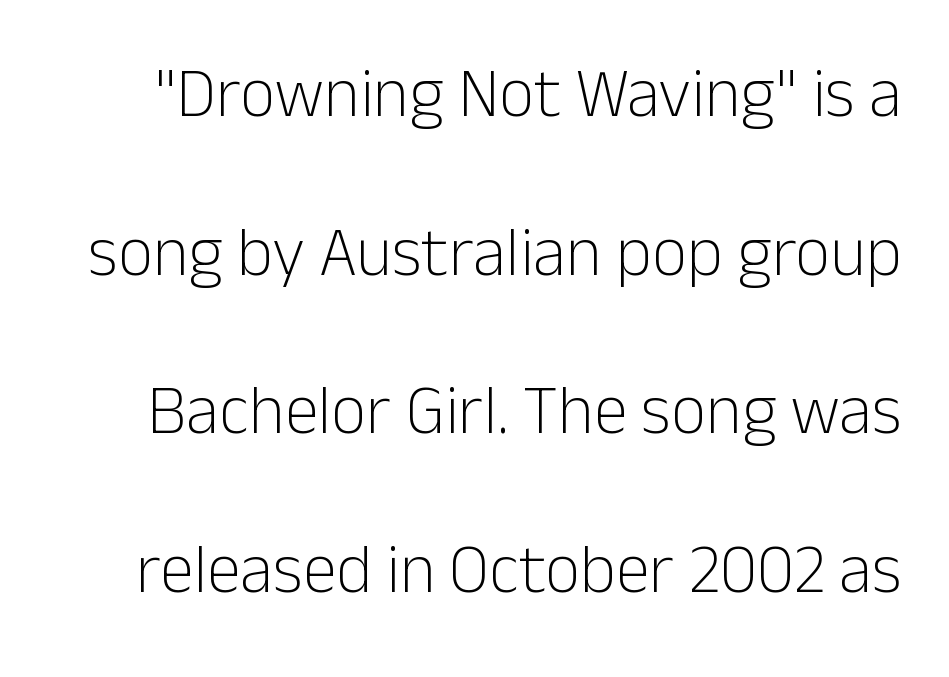
Q: Is the text bold? A: No.
Q: Is the text italic (slanted)? A: No, it is upright.
Q: Is the typeface a serif or a sans-serif typeface? A: Sans-serif.
Q: Is the text underlined? A: No.
Q: Is the spacing between letters normal or unusually wide? A: Normal.
Q: Is the spacing between lines tight, normal or loose? A: Loose.
Q: Width (condensed, normal, or wide)? A: Normal.
Q: Stroke contrast? A: Low.
Q: x-height? A: Medium.
Q: Monospaced? A: No.
